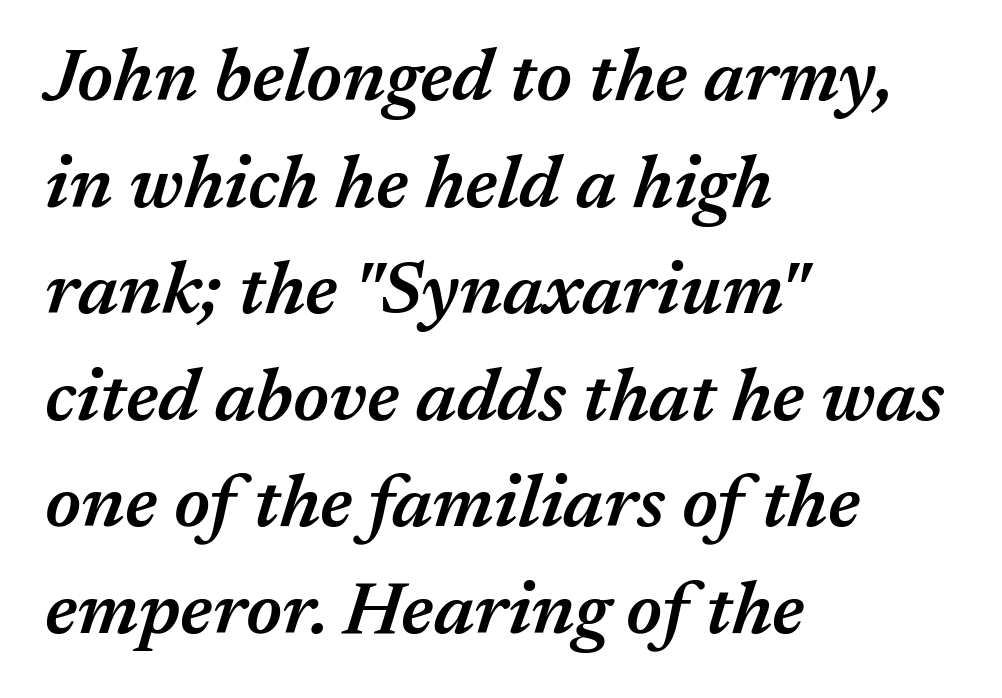
Glance below the letters and you will spot only blank space. In CSS terms this would be text-align: left. This sample has the flowing, uneven cadence of proportional lettering. Looking at the ascenders, they clearly lean.
